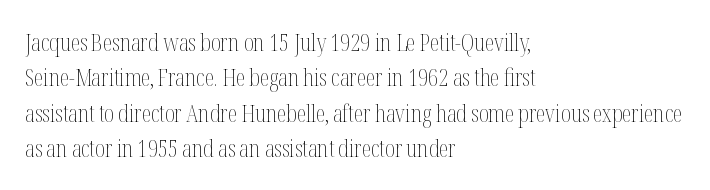
Tracking value appears to be zero — textbook default spacing. Posture: straight, roman, zero tilt. Leftover space on each line is placed entirely after the last word. This is not heavy type; no bold has been used.
